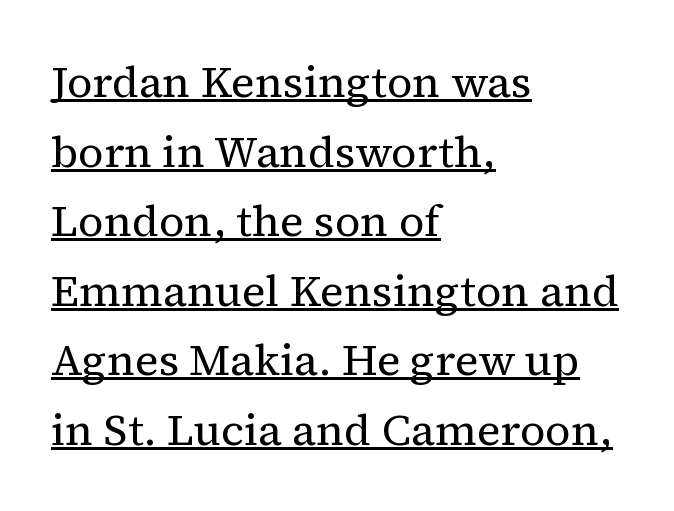
{"serif": "yes", "italic": "no", "bold": "no", "weight": "regular", "width": "normal", "stroke_contrast": "medium", "x_height": "medium", "monospaced": "no", "underline": "yes", "align": "left", "line_spacing": "normal", "line_spacing_ratio": 1.58, "letter_spacing": "normal", "letter_spacing_em": 0.0, "glyph_px": 44}
